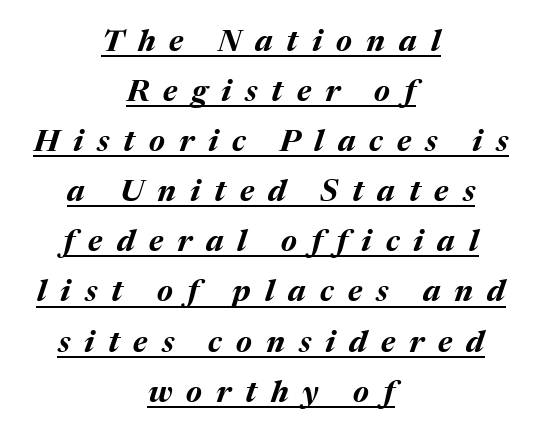
Q: Is the text bold? A: Yes.
Q: Is the text italic (slanted)? A: Yes, it leans right by about 17 degrees.
Q: Is the text underlined? A: Yes.
Q: How is the paragraph aligned? A: Centered.
Q: Is the spacing between letters normal or unusually wide? A: Unusually wide.
Q: Is the spacing between lines tight, normal or loose? A: Normal.
Q: Width (condensed, normal, or wide)? A: Normal.
Q: Stroke contrast? A: Medium.
Q: x-height? A: Medium.
Q: Monospaced? A: No.
